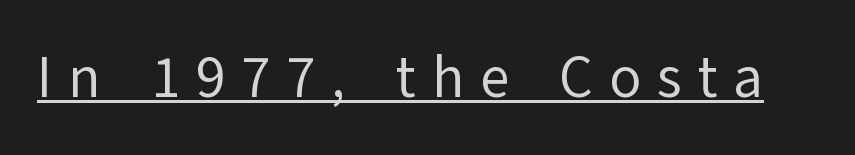
{"serif": "no", "italic": "no", "bold": "no", "weight": "regular", "width": "normal", "stroke_contrast": "low", "x_height": "medium", "monospaced": "no", "underline": "yes", "letter_spacing": "wide", "letter_spacing_em": 0.27, "glyph_px": 58}
